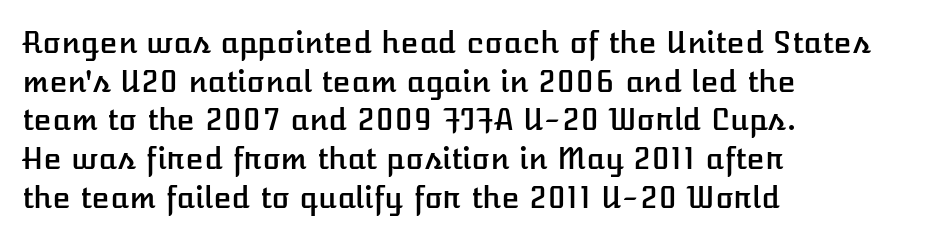
{"italic": "no", "width": "normal", "stroke_contrast": "low", "x_height": "medium", "monospaced": "no", "underline": "no", "align": "left", "line_spacing": "normal", "line_spacing_ratio": 1.29, "letter_spacing": "normal", "letter_spacing_em": 0.0, "glyph_px": 30}
